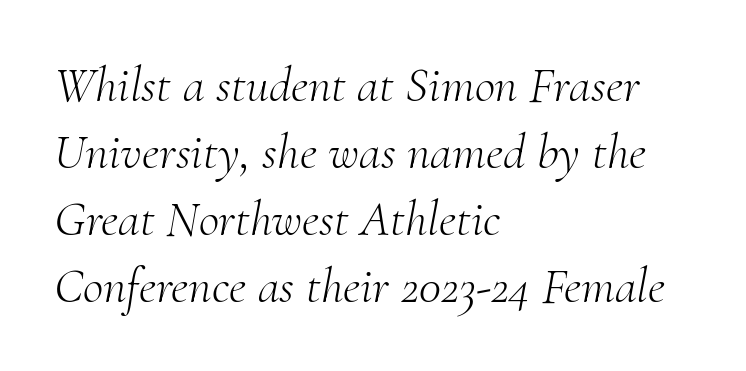
Horizontally, the lines are justified to the leading edge only. The letters advance in unequal steps, a hallmark of proportional type. Unlike a clean sans, this face finishes its strokes with serifs. Tracking value appears to be zero — textbook default spacing. Whoever set this chose a conventional vertical rhythm.
